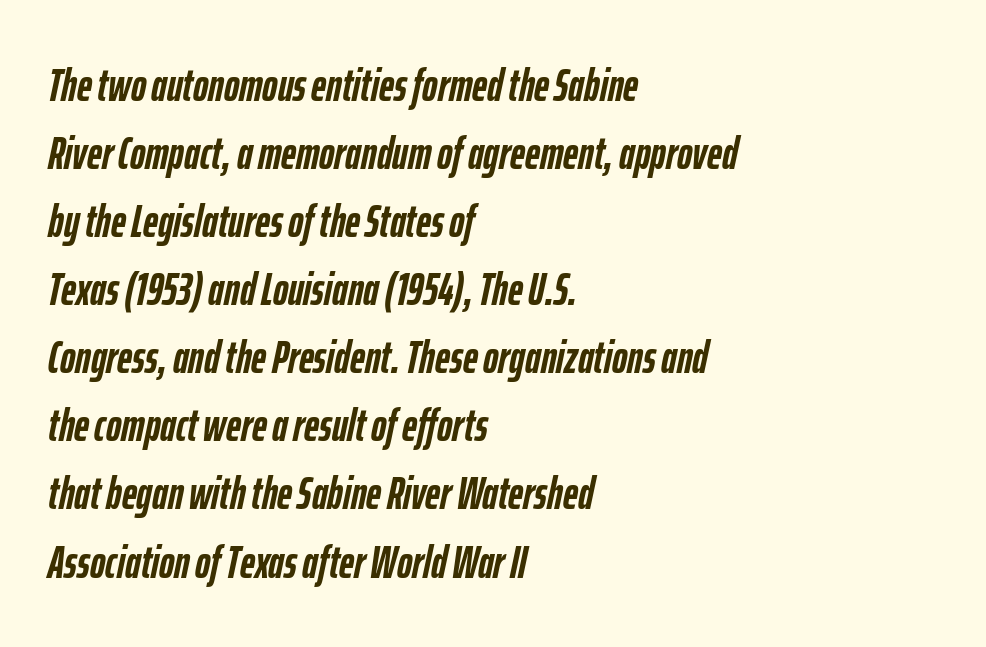
Q: Is the text bold? A: Yes.
Q: Is the text italic (slanted)? A: Yes, it leans right by about 12 degrees.
Q: Is the text underlined? A: No.
Q: How is the paragraph aligned? A: Left-aligned.
Q: Is the spacing between letters normal or unusually wide? A: Normal.
Q: Is the spacing between lines tight, normal or loose? A: Normal.
Q: Width (condensed, normal, or wide)? A: Condensed.
Q: Stroke contrast? A: Low.
Q: x-height? A: Medium.
Q: Monospaced? A: No.
